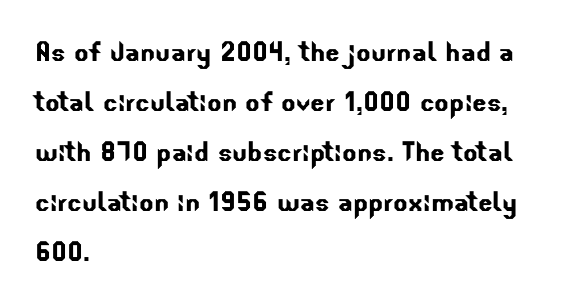
Q: Is the typeface a serif or a sans-serif typeface? A: Sans-serif.
Q: Is the text underlined? A: No.
Q: How is the paragraph aligned? A: Left-aligned.
Q: Is the spacing between letters normal or unusually wide? A: Normal.
Q: Is the spacing between lines tight, normal or loose? A: Normal.
Q: Width (condensed, normal, or wide)? A: Normal.
Q: Stroke contrast? A: Low.
Q: x-height? A: Small.
Q: Monospaced? A: No.
